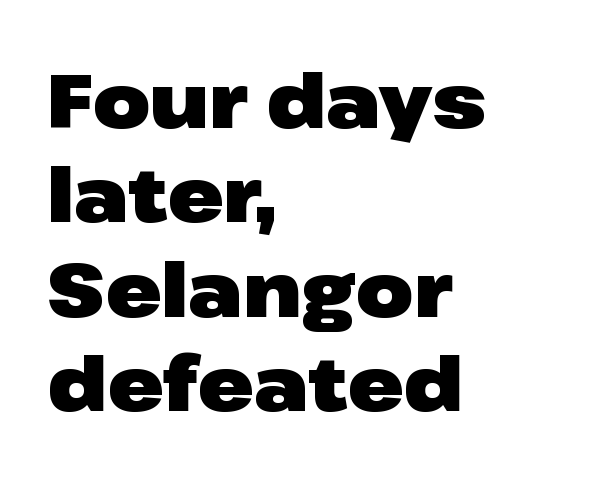
The image shows 75 px heavy, wide sans-serif type, upright; set left-aligned, normal line spacing (1.26x), normal letter spacing, not underlined; low stroke contrast and a medium x-height.
